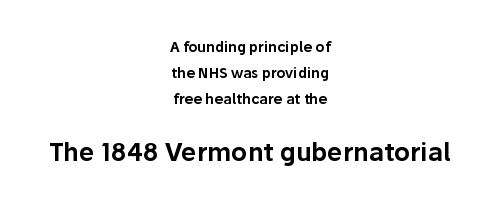
A student would notice the bottom passage is typeset larger than what precedes it. Posture: vertical. The setting favours the middle, as headings and verse often do. The glyphs are unaccompanied by any horizontal stroke below them. Tracking value appears to be zero — textbook default spacing.
